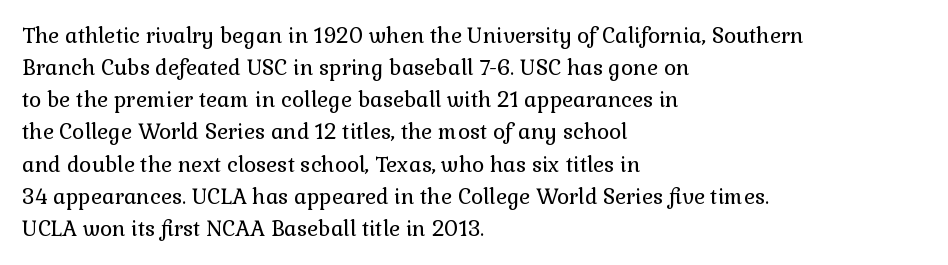
{"italic": "no", "bold": "no", "underline": "no", "align": "left", "line_spacing": "normal", "line_spacing_ratio": 1.53, "letter_spacing": "normal", "letter_spacing_em": 0.0, "glyph_px": 21}
